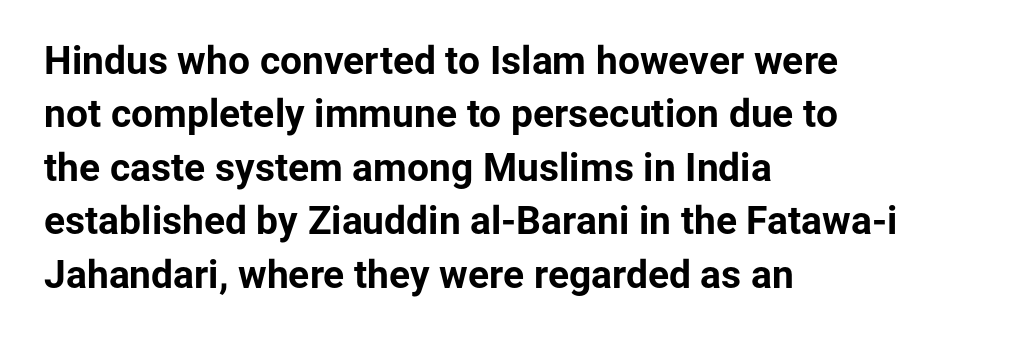
The compositor pushed each line to the left boundary. Nothing sits at the stroke ends, so this counts as sans-serif. Each new line begins a customary step beneath the previous one. These lines keep a tight, regular rhythm from letter to letter. This is the regular roman posture of the typeface. Letters rest on an invisible, unmarked baseline.
